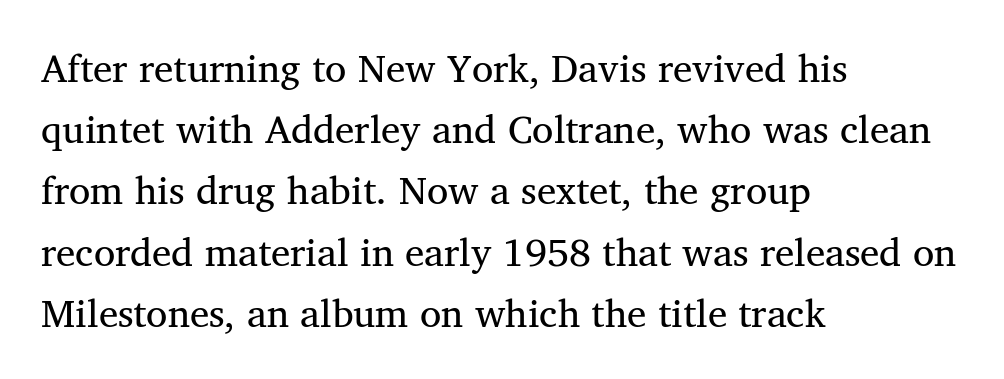
Which margin do the lines hug? The left one — the right edge is uneven. The font sits on the lighter half of the weight spectrum, regular included. Bare-footed words on every line. Observe the serifs anchoring each vertical stroke in this sample.
